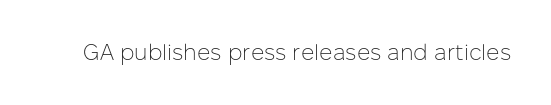
The space directly below the letters is spotless. Quick note: not italic, upright. The line texture is even and compact thanks to regular tracking. These glyphs show unthickened strokes, regular width or finer.
